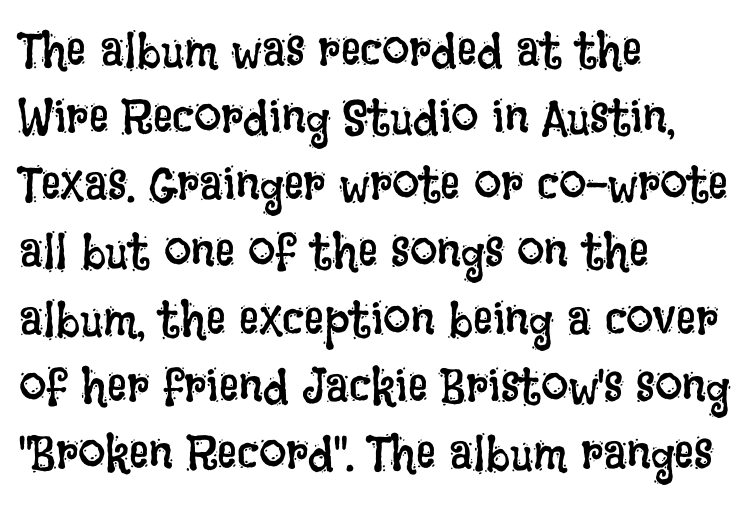
The image shows 49 px regular-weight, condensed type, upright; set left-aligned, normal line spacing (1.37x), normal letter spacing, not underlined; low stroke contrast and a large x-height.
